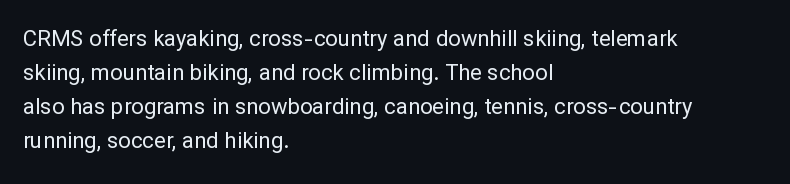
The image shows 22 px text type, upright; set left-aligned, normal line spacing (1.55x), normal letter spacing, not underlined.
